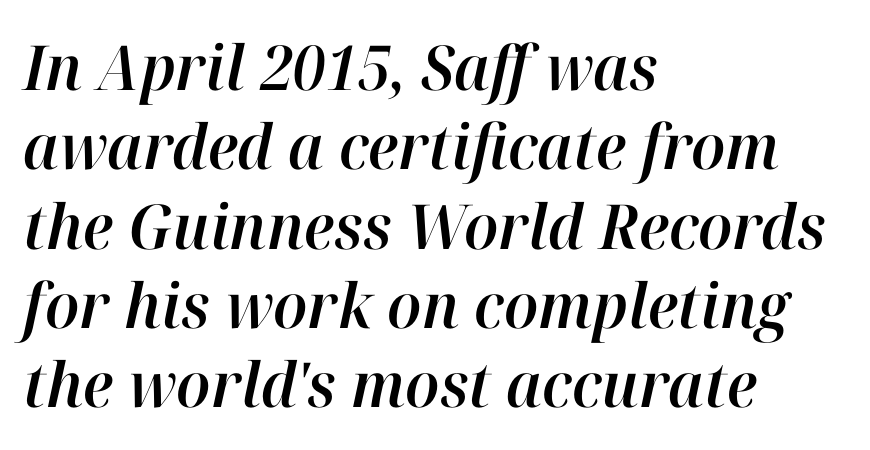
Default kerning and tracking; the words read as compact shapes. Just letters on the line, the space beneath them empty. Typeset ragged right — the left edge is the straight one. You can tell it's italic because the verticals aren't actually vertical.
